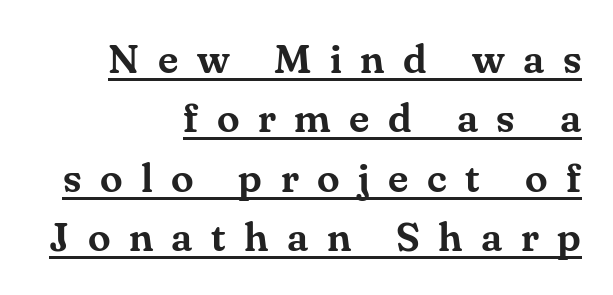
Q: Is the text italic (slanted)? A: No, it is upright.
Q: Is the typeface a serif or a sans-serif typeface? A: Serif.
Q: Is the text underlined? A: Yes.
Q: How is the paragraph aligned? A: Right-aligned.
Q: Is the spacing between letters normal or unusually wide? A: Unusually wide.
Q: Is the spacing between lines tight, normal or loose? A: Normal.
Q: Width (condensed, normal, or wide)? A: Normal.
Q: Stroke contrast? A: Medium.
Q: x-height? A: Small.
Q: Monospaced? A: No.
